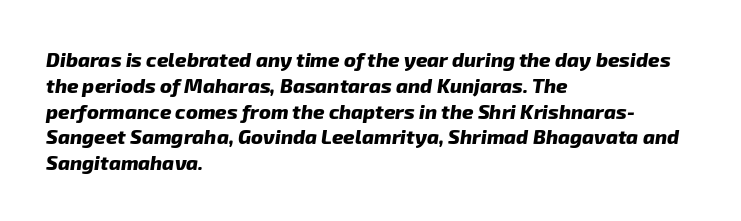
{"bold": "yes", "underline": "no", "align": "left", "line_spacing": "normal", "line_spacing_ratio": 1.29, "letter_spacing": "normal", "letter_spacing_em": 0.0, "glyph_px": 20}
